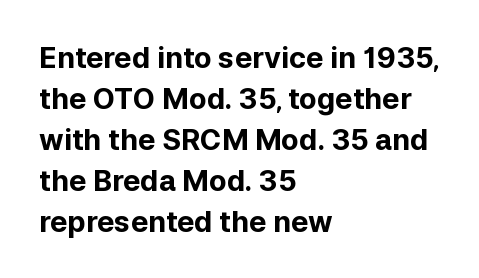
Observe the absence of serifs on each vertical stroke in this sample. These lines are rendered in a variable-pitch font. Quick note: not italic, upright. A dark, heavy texture on the line: the type is bold.
